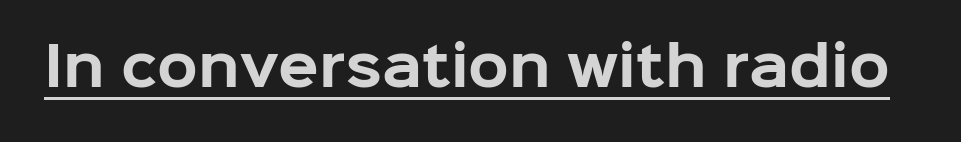
{"serif": "no", "italic": "no", "bold": "yes", "weight": "bold", "width": "normal", "stroke_contrast": "low", "x_height": "medium", "monospaced": "no", "underline": "yes", "letter_spacing": "normal", "letter_spacing_em": 0.0, "glyph_px": 53}
